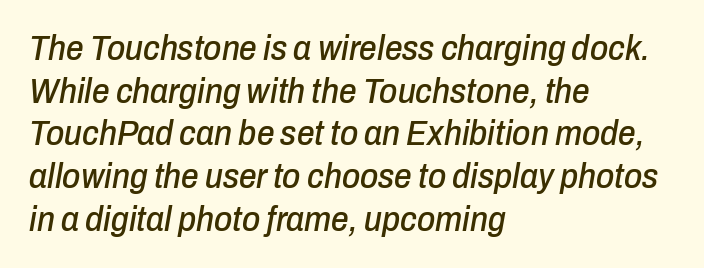
{"italic": "yes", "lean": "right", "slant_degrees": 10, "width": "condensed", "stroke_contrast": "low", "x_height": "medium", "monospaced": "no", "underline": "no", "align": "left", "line_spacing_ratio": 1.22, "letter_spacing": "normal", "letter_spacing_em": 0.0, "glyph_px": 35}
